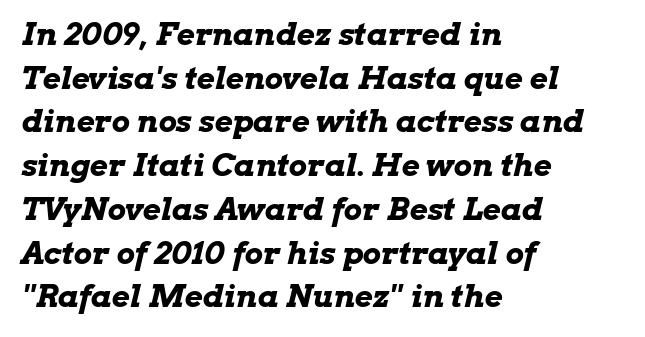
Q: Is the text bold? A: Yes.
Q: Is the text italic (slanted)? A: Yes, it leans right by about 13 degrees.
Q: Is the text underlined? A: No.
Q: How is the paragraph aligned? A: Left-aligned.
Q: Is the spacing between letters normal or unusually wide? A: Normal.
Q: Is the spacing between lines tight, normal or loose? A: Normal.
Q: Width (condensed, normal, or wide)? A: Wide.
Q: Stroke contrast? A: Low.
Q: x-height? A: Medium.
Q: Monospaced? A: No.
